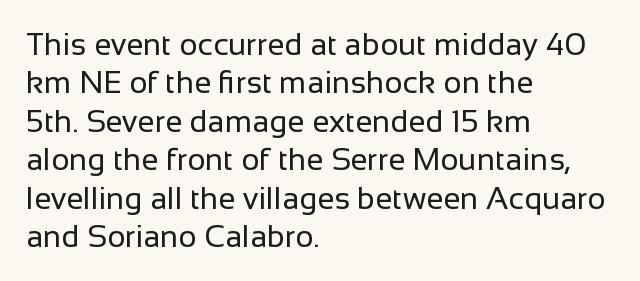
Q: Is the text bold? A: No.
Q: Is the text italic (slanted)? A: No, it is upright.
Q: Is the typeface a serif or a sans-serif typeface? A: Sans-serif.
Q: Is the text underlined? A: No.
Q: How is the paragraph aligned? A: Left-aligned.
Q: Is the spacing between letters normal or unusually wide? A: Normal.
Q: Width (condensed, normal, or wide)? A: Normal.
Q: Stroke contrast? A: Low.
Q: x-height? A: Medium.
Q: Monospaced? A: No.
